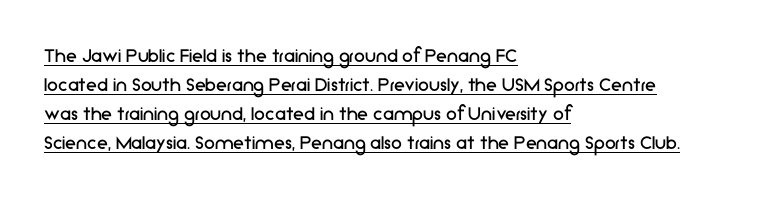
Q: Is the text bold? A: No.
Q: Is the text italic (slanted)? A: No, it is upright.
Q: Is the text underlined? A: Yes.
Q: How is the paragraph aligned? A: Left-aligned.
Q: Is the spacing between letters normal or unusually wide? A: Normal.
Q: Is the spacing between lines tight, normal or loose? A: Normal.
